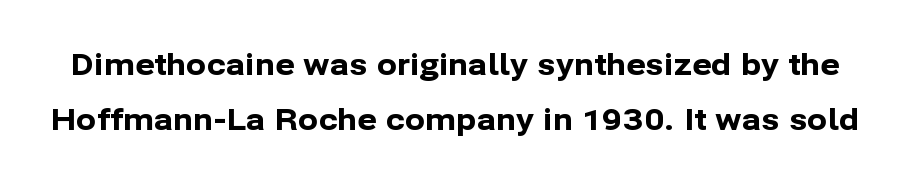
The image shows 30 px bold sans-serif type, upright; set line spacing 1.83x, normal letter spacing, not underlined; low stroke contrast and a medium x-height.
